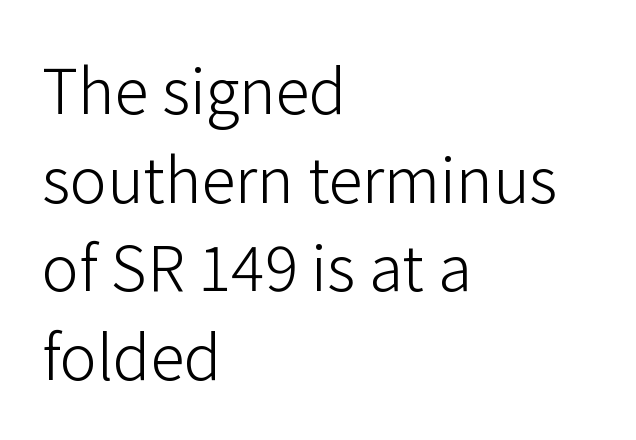
How are the letters spaced? Ordinarily, with no added tracking. Stems and bowls with no extra thickness — not bold. Compared with typical paragraphs, the rows here are spaced about the same. The typography opts for an upright posture over an oblique one.
